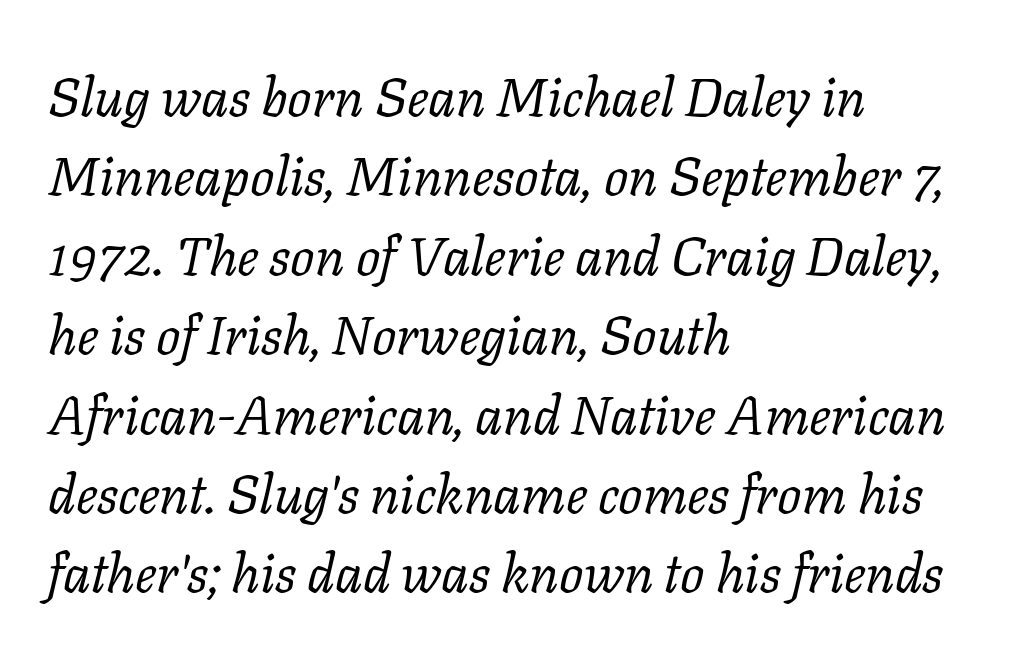
The image shows 54 px regular-weight serif type, italic (leaning right); set left-aligned, normal line spacing (1.47x), normal letter spacing, not underlined; low stroke contrast and a medium x-height.
